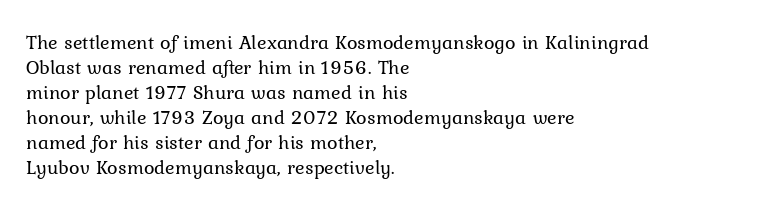
{"italic": "no", "bold": "no", "underline": "no", "align": "left", "line_spacing": "normal", "line_spacing_ratio": 1.25, "letter_spacing": "normal", "letter_spacing_em": 0.0, "glyph_px": 20}
